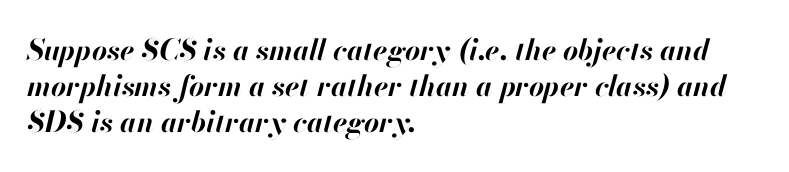
The image shows 29 px bold type, italic (leaning right); set left-aligned, normal line spacing (1.25x), normal letter spacing, not underlined; high stroke contrast and a small x-height.
